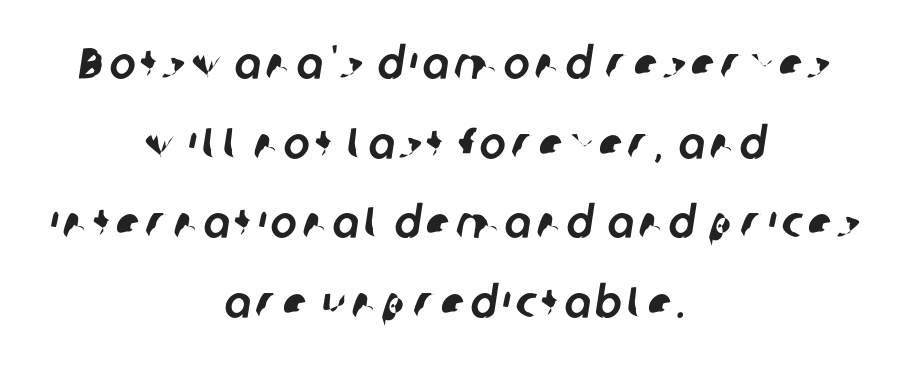
{"serif": "no", "width": "normal", "stroke_contrast": "low", "x_height": "medium", "monospaced": "no", "underline": "no", "align": "center", "line_spacing_ratio": 1.81, "glyph_px": 44}
